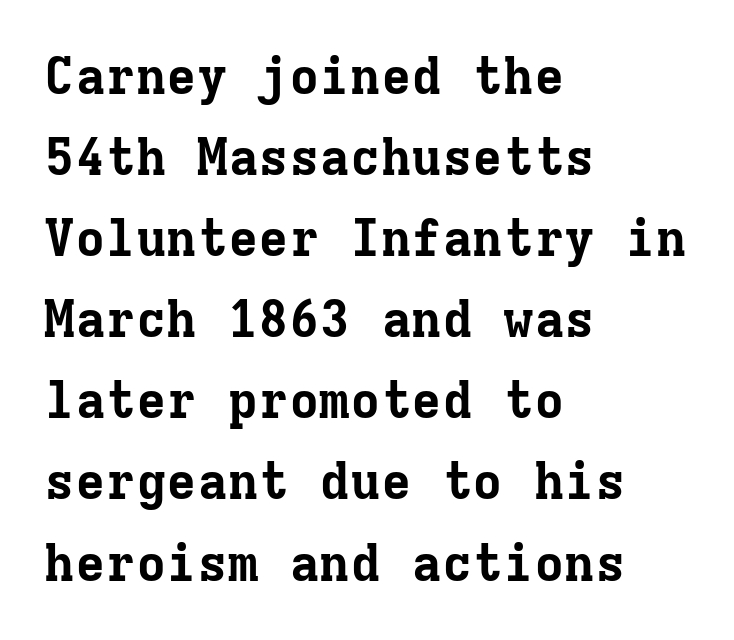
Q: Is the text bold? A: Yes.
Q: Is the text italic (slanted)? A: No, it is upright.
Q: Is the typeface a serif or a sans-serif typeface? A: Serif.
Q: Is the text underlined? A: No.
Q: How is the paragraph aligned? A: Left-aligned.
Q: Is the spacing between letters normal or unusually wide? A: Normal.
Q: Is the spacing between lines tight, normal or loose? A: Normal.
Q: Width (condensed, normal, or wide)? A: Normal.
Q: Stroke contrast? A: Low.
Q: x-height? A: Medium.
Q: Monospaced? A: Yes.
